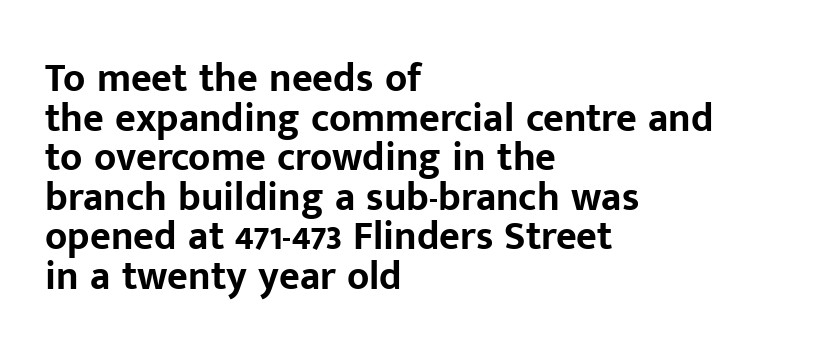
Q: Is the text bold? A: Yes.
Q: Is the text italic (slanted)? A: No, it is upright.
Q: Is the typeface a serif or a sans-serif typeface? A: Sans-serif.
Q: Is the text underlined? A: No.
Q: How is the paragraph aligned? A: Left-aligned.
Q: Is the spacing between letters normal or unusually wide? A: Normal.
Q: Is the spacing between lines tight, normal or loose? A: Tight.
Q: Width (condensed, normal, or wide)? A: Normal.
Q: Stroke contrast? A: Low.
Q: x-height? A: Medium.
Q: Monospaced? A: No.
